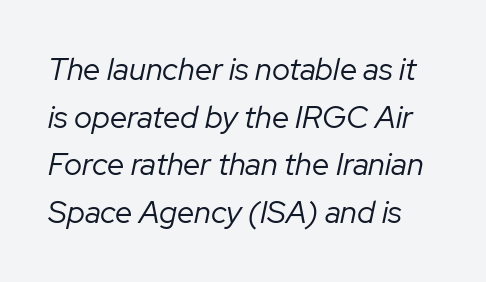
The image shows 31 px regular-weight type, italic (leaning right); set normal line spacing (1.54x), normal letter spacing, not underlined; low stroke contrast and a medium x-height.
